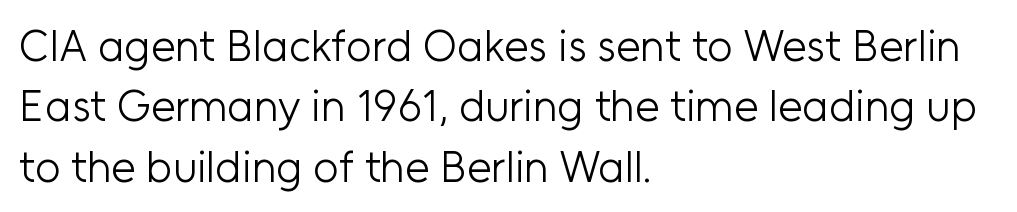
{"serif": "no", "italic": "no", "bold": "no", "weight": "light", "width": "normal", "stroke_contrast": "low", "x_height": "medium", "monospaced": "no", "underline": "no", "align": "left", "line_spacing": "normal", "line_spacing_ratio": 1.37, "letter_spacing": "normal", "letter_spacing_em": 0.0, "glyph_px": 44}
